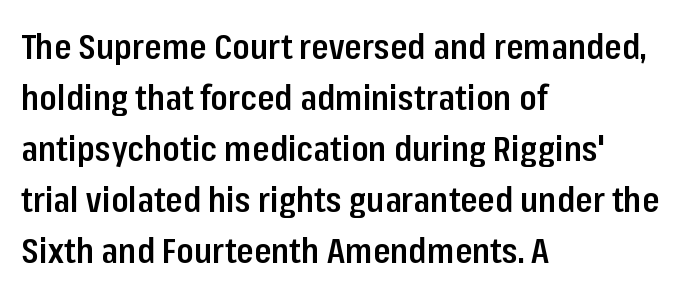
Q: Is the text bold? A: Semi-bold.
Q: Is the text italic (slanted)? A: No, it is upright.
Q: Is the typeface a serif or a sans-serif typeface? A: Sans-serif.
Q: Is the text underlined? A: No.
Q: How is the paragraph aligned? A: Left-aligned.
Q: Is the spacing between letters normal or unusually wide? A: Normal.
Q: Is the spacing between lines tight, normal or loose? A: Normal.
Q: Width (condensed, normal, or wide)? A: Condensed.
Q: Stroke contrast? A: Low.
Q: x-height? A: Medium.
Q: Monospaced? A: No.
